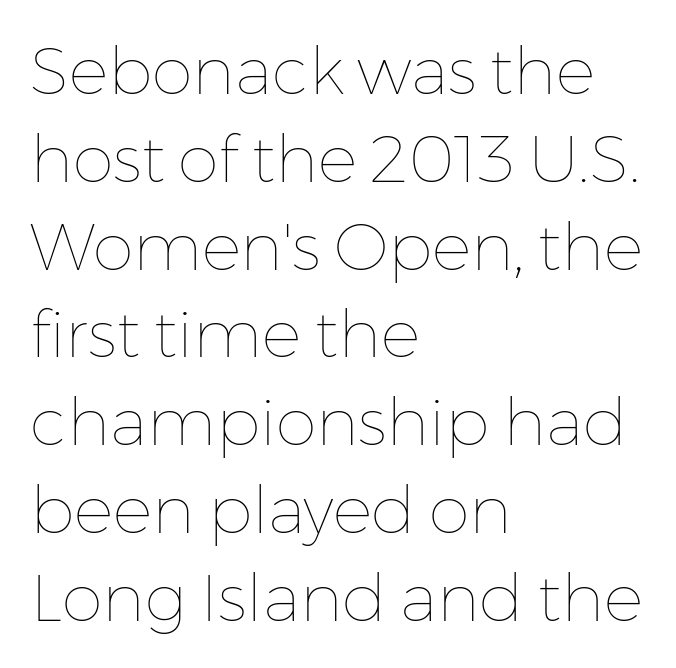
On a weight scale, this lands at 450 or below. Is there much room between lines? A standard amount, neither cramped nor airy. This sample has the flowing, uneven cadence of proportional lettering. Do the letters lean? They stand straight. Line beginnings align vertically; line endings do not.
